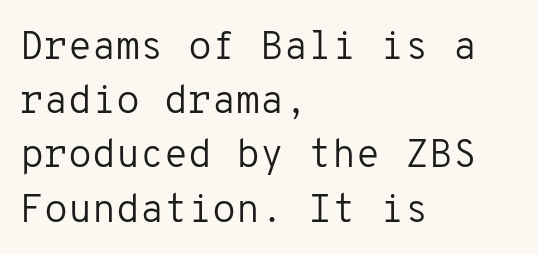
Q: Is the text bold? A: No.
Q: Is the text italic (slanted)? A: No, it is upright.
Q: Is the typeface a serif or a sans-serif typeface? A: Sans-serif.
Q: Is the text underlined? A: No.
Q: How is the paragraph aligned? A: Left-aligned.
Q: Is the spacing between letters normal or unusually wide? A: Normal.
Q: Is the spacing between lines tight, normal or loose? A: Normal.
Q: Width (condensed, normal, or wide)? A: Normal.
Q: Stroke contrast? A: Low.
Q: x-height? A: Medium.
Q: Monospaced? A: Yes.
